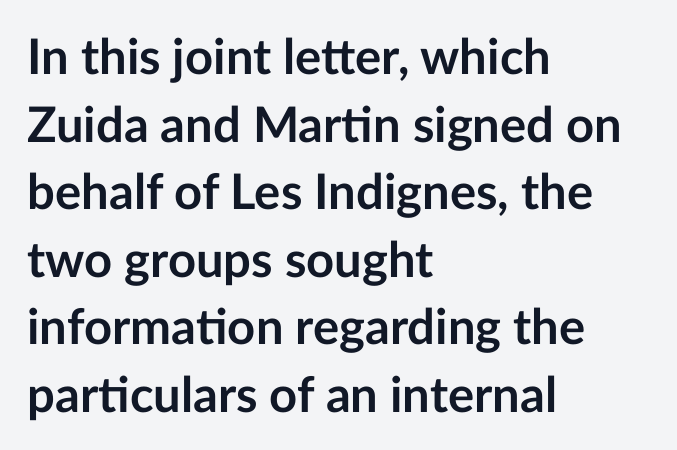
Q: Is the text bold? A: Yes.
Q: Is the text italic (slanted)? A: No, it is upright.
Q: Is the typeface a serif or a sans-serif typeface? A: Sans-serif.
Q: Is the text underlined? A: No.
Q: How is the paragraph aligned? A: Left-aligned.
Q: Is the spacing between letters normal or unusually wide? A: Normal.
Q: Is the spacing between lines tight, normal or loose? A: Normal.
Q: Width (condensed, normal, or wide)? A: Normal.
Q: Stroke contrast? A: Low.
Q: x-height? A: Medium.
Q: Monospaced? A: No.
